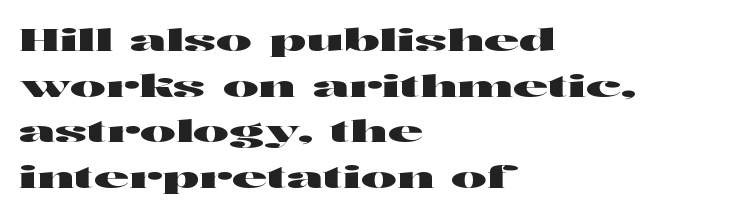
{"serif": "no", "italic": "no", "width": "wide", "stroke_contrast": "high", "x_height": "medium", "monospaced": "no", "underline": "no", "align": "left", "line_spacing": "normal", "line_spacing_ratio": 1.52, "letter_spacing": "normal", "letter_spacing_em": 0.0, "glyph_px": 30}
